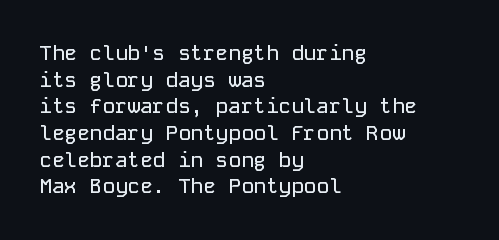
{"italic": "no", "underline": "no", "align": "left", "line_spacing": "normal", "line_spacing_ratio": 1.27, "letter_spacing": "normal", "letter_spacing_em": 0.0, "glyph_px": 21}
